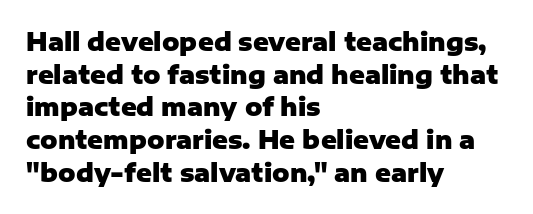
The image shows 24 px bold type, upright; set left-aligned, normal line spacing (1.36x), normal letter spacing, not underlined.
